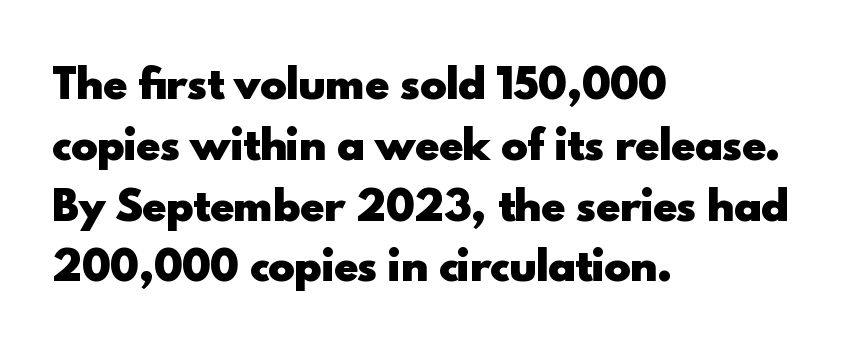
The image shows 40 px heavy sans-serif type, upright; set left-aligned, normal line spacing (1.52x), normal letter spacing, not underlined; a small x-height.
